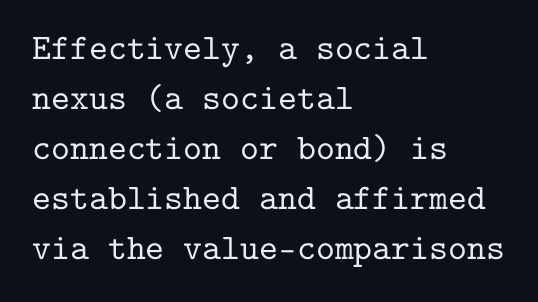
Q: Is the text italic (slanted)? A: No, it is upright.
Q: Is the typeface a serif or a sans-serif typeface? A: Serif.
Q: Is the text underlined? A: No.
Q: How is the paragraph aligned? A: Left-aligned.
Q: Is the spacing between letters normal or unusually wide? A: Normal.
Q: Is the spacing between lines tight, normal or loose? A: Normal.
Q: Width (condensed, normal, or wide)? A: Normal.
Q: Stroke contrast? A: Low.
Q: x-height? A: Medium.
Q: Monospaced? A: Yes.
